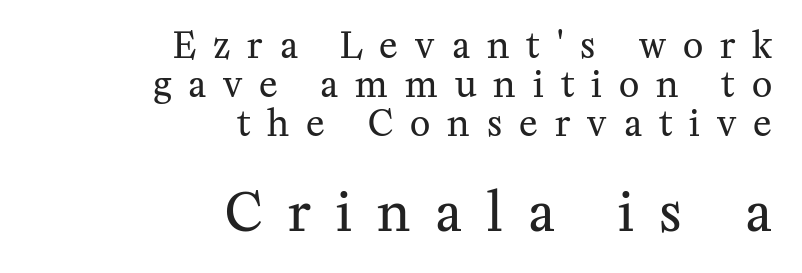
Q: Is the text bold? A: No.
Q: Is the text italic (slanted)? A: No, it is upright.
Q: Is the typeface a serif or a sans-serif typeface? A: Serif.
Q: Is the text underlined? A: No.
Q: How is the paragraph aligned? A: Right-aligned.
Q: Is the spacing between letters normal or unusually wide? A: Unusually wide.
Q: Is the spacing between lines tight, normal or loose? A: Tight.
Q: Which block of text is set in a larger size, the first (top) or the second (bottom)? A: The second (bottom) one.
Q: Width (condensed, normal, or wide)? A: Normal.
Q: Stroke contrast? A: Medium.
Q: x-height? A: Medium.
Q: Monospaced? A: No.
